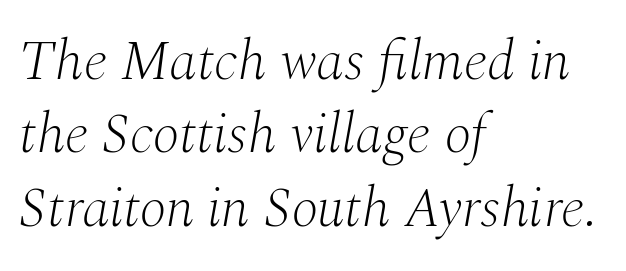
{"serif": "yes", "italic": "yes", "lean": "right", "slant_degrees": 10, "bold": "no", "weight": "light", "width": "normal", "stroke_contrast": "medium", "x_height": "medium", "monospaced": "no", "underline": "no", "align": "left", "line_spacing": "normal", "line_spacing_ratio": 1.31, "letter_spacing": "normal", "letter_spacing_em": 0.0, "glyph_px": 56}
